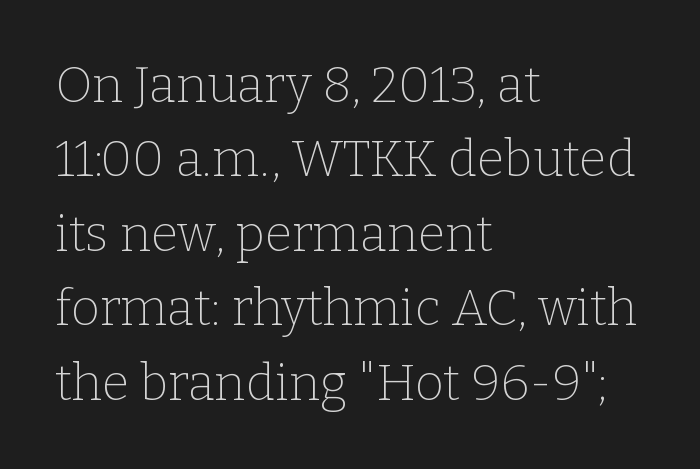
{"serif": "yes", "italic": "no", "bold": "no", "weight": "thin", "width": "normal", "stroke_contrast": "low", "x_height": "medium", "monospaced": "no", "underline": "no", "align": "left", "line_spacing": "normal", "line_spacing_ratio": 1.49, "letter_spacing": "normal", "letter_spacing_em": 0.0, "glyph_px": 50}
